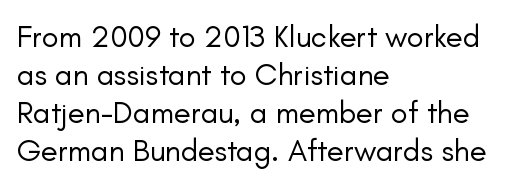
Q: Is the text bold? A: No.
Q: Is the text italic (slanted)? A: No, it is upright.
Q: Is the typeface a serif or a sans-serif typeface? A: Sans-serif.
Q: Is the text underlined? A: No.
Q: How is the paragraph aligned? A: Left-aligned.
Q: Is the spacing between letters normal or unusually wide? A: Normal.
Q: Width (condensed, normal, or wide)? A: Normal.
Q: Stroke contrast? A: Low.
Q: x-height? A: Small.
Q: Monospaced? A: No.
